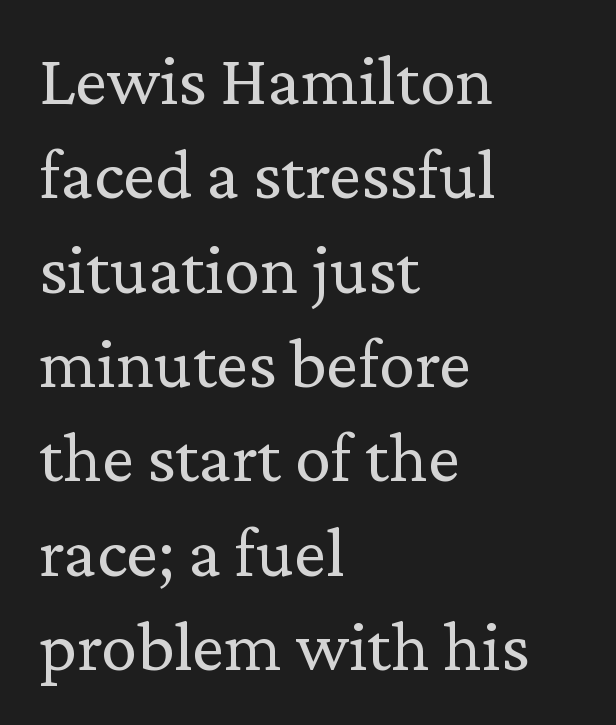
The typography opts for an upright posture over an oblique one. Each letter keeps its own natural width here, so spacing adapts to shape. Look at the tracking — it's just the regular setting, nothing added. In terms of leading, this rendering sits right in the middle. Alignment: flush left.
